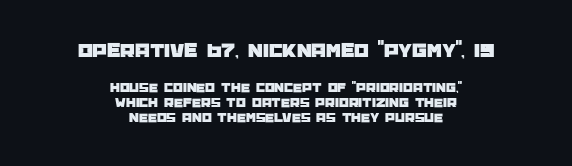
Q: Is the text italic (slanted)? A: No, it is upright.
Q: Is the text underlined? A: No.
Q: How is the paragraph aligned? A: Centered.
Q: Is the spacing between letters normal or unusually wide? A: Normal.
Q: Is the spacing between lines tight, normal or loose? A: Tight.
Q: Which block of text is set in a larger size, the first (top) or the second (bottom)? A: The first (top) one.
